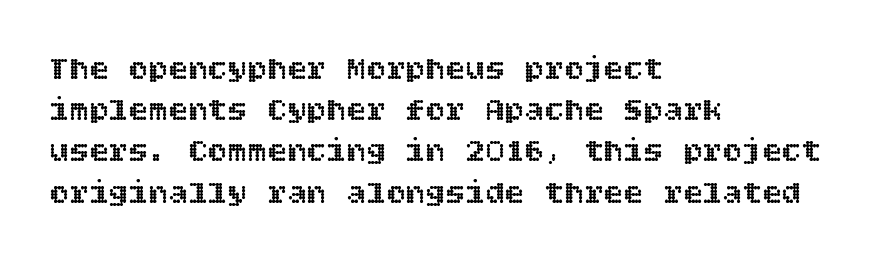
Q: Is the text italic (slanted)? A: No, it is upright.
Q: Is the text underlined? A: No.
Q: How is the paragraph aligned? A: Left-aligned.
Q: Is the spacing between letters normal or unusually wide? A: Normal.
Q: Is the spacing between lines tight, normal or loose? A: Normal.
Q: Width (condensed, normal, or wide)? A: Normal.
Q: x-height? A: Large.
